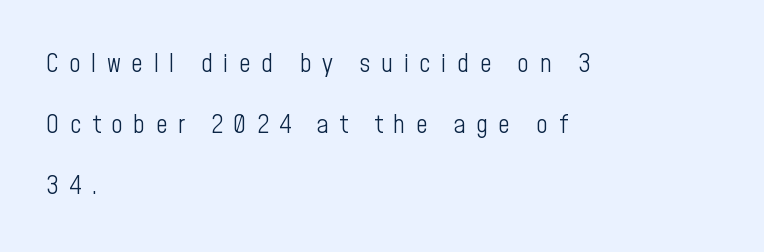
In CSS terms this would be text-align: left. A great deal of white space separates one row of letters from the next. Is the letter spacing exaggerated? Yes — the characters are pushed far apart. Vertical strokes here are truly vertical. The space directly below the letters is spotless. Stroke thickness stays within the range of a standard reading face or lighter.
